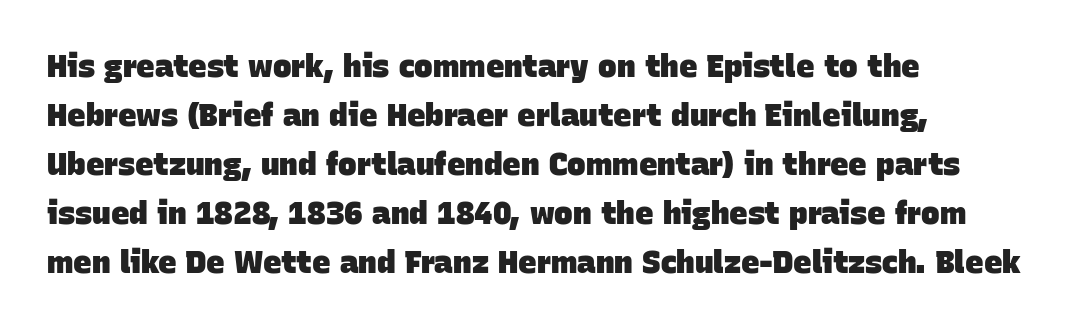
The image shows 31 px heavy sans-serif type; set left-aligned, normal line spacing (1.58x), normal letter spacing, not underlined; low stroke contrast and a large x-height.
